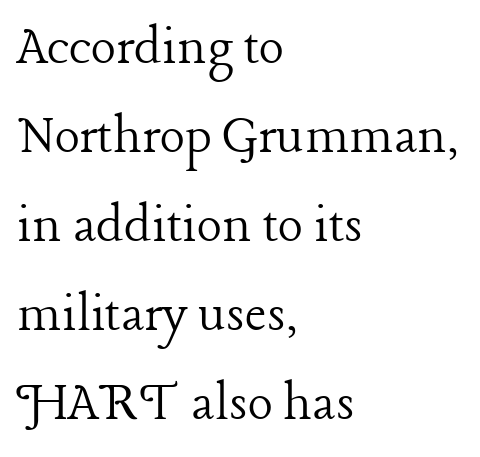
{"serif": "yes", "italic": "no", "bold": "no", "weight": "light", "width": "normal", "stroke_contrast": "low", "x_height": "medium", "monospaced": "no", "underline": "no", "align": "left", "line_spacing": "normal", "line_spacing_ratio": 1.51, "letter_spacing": "normal", "letter_spacing_em": 0.0, "glyph_px": 59}
